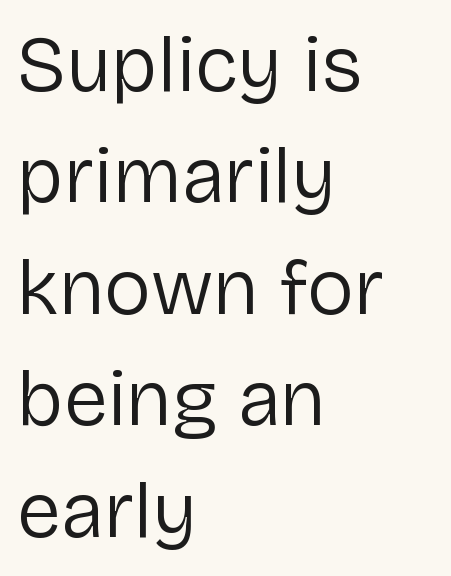
{"serif": "no", "italic": "no", "bold": "no", "weight": "regular", "width": "normal", "stroke_contrast": "low", "x_height": "medium", "monospaced": "no", "underline": "no", "align": "left", "line_spacing": "normal", "line_spacing_ratio": 1.41, "letter_spacing": "normal", "letter_spacing_em": 0.0, "glyph_px": 79}
